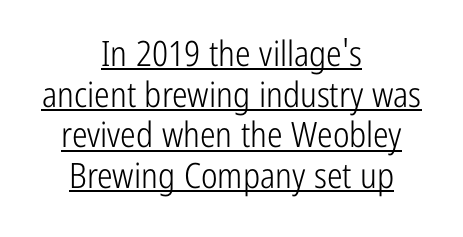
A typographer would call this underscored text. Layout note: lines centered. Compared with typical body copy, the letter spacing here is the same. These lines were composed using upright roman letters.
